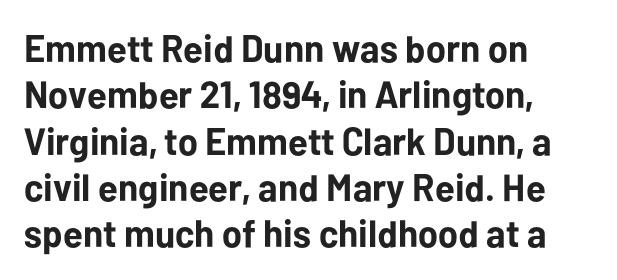
{"serif": "no", "italic": "no", "bold": "yes", "weight": "bold", "width": "normal", "stroke_contrast": "low", "x_height": "medium", "monospaced": "no", "underline": "no", "align": "left", "line_spacing_ratio": 1.22, "letter_spacing": "normal", "letter_spacing_em": 0.0, "glyph_px": 38}
